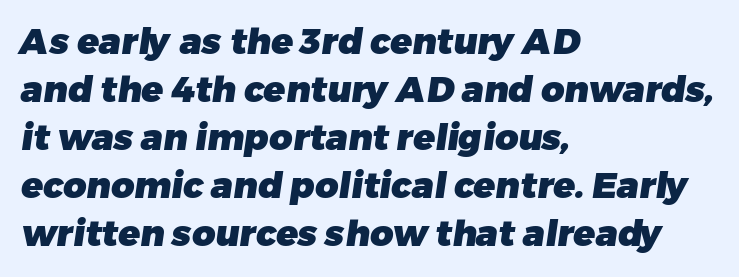
{"serif": "no", "bold": "yes", "weight": "heavy", "width": "normal", "stroke_contrast": "low", "x_height": "medium", "monospaced": "no", "underline": "no", "align": "left", "line_spacing": "normal", "line_spacing_ratio": 1.33, "letter_spacing": "normal", "letter_spacing_em": 0.0, "glyph_px": 36}
